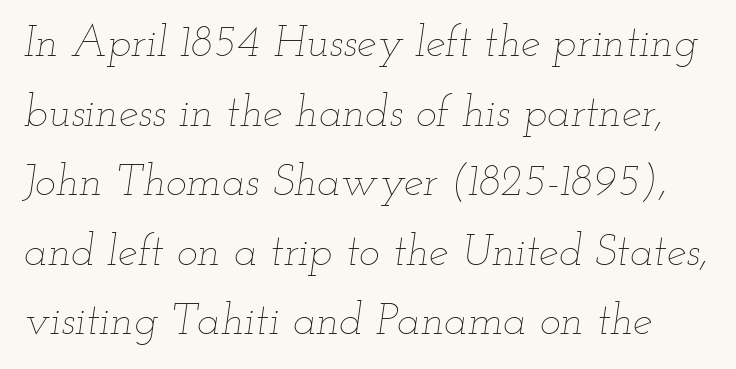
Spacing between characters is what you'd get straight out of the box. This sample uses an oblique cut, with every glyph tilted off the vertical. Ink coverage per letter is moderate at most. A typesetter would call this proportional, since set widths differ per character. Words float on clear page, feet unadorned.
